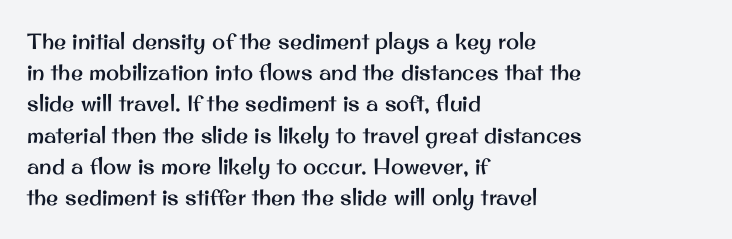
Q: Is the text italic (slanted)? A: No, it is upright.
Q: Is the text underlined? A: No.
Q: How is the paragraph aligned? A: Left-aligned.
Q: Is the spacing between letters normal or unusually wide? A: Normal.
Q: Is the spacing between lines tight, normal or loose? A: Normal.
